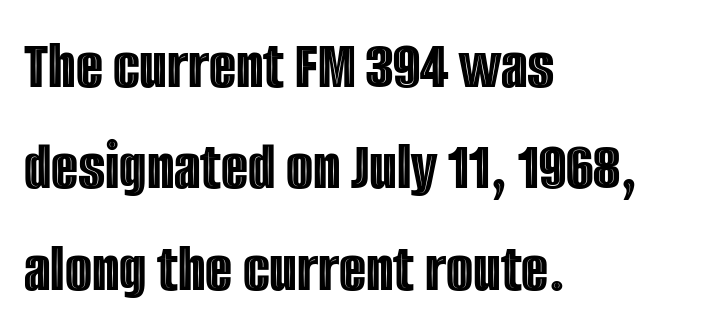
Q: Is the text italic (slanted)? A: No, it is upright.
Q: Is the text underlined? A: No.
Q: How is the paragraph aligned? A: Left-aligned.
Q: Is the spacing between letters normal or unusually wide? A: Normal.
Q: Is the spacing between lines tight, normal or loose? A: Normal.
Q: Width (condensed, normal, or wide)? A: Condensed.
Q: x-height? A: Large.
Q: Monospaced? A: No.
